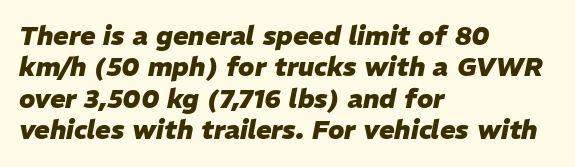
The image shows 26 px bold type, italic (leaning right); set left-aligned, line spacing 1.21x, normal letter spacing, not underlined.
